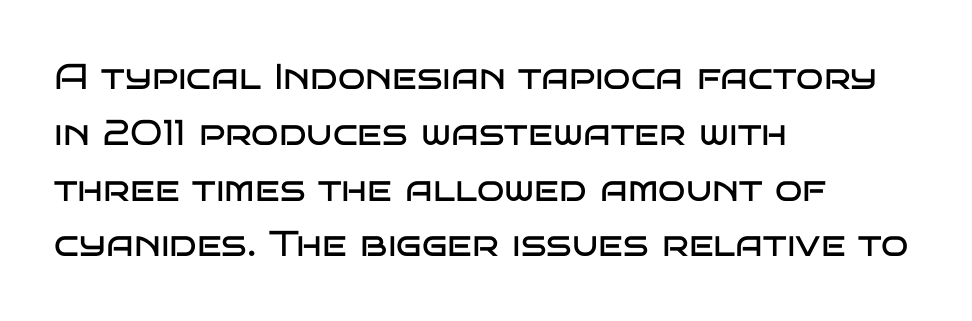
{"serif": "no", "italic": "no", "bold": "no", "weight": "regular", "width": "wide", "stroke_contrast": "low", "x_height": "large", "monospaced": "no", "underline": "no", "align": "left", "line_spacing": "normal", "line_spacing_ratio": 1.55, "letter_spacing": "normal", "letter_spacing_em": 0.0, "glyph_px": 36}
